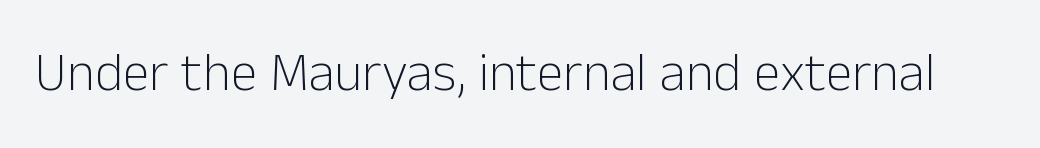
Grotesque or geometric, the face here clearly has no serifs. These lines are rendered in a variable-pitch font. Italic? Not at all — the glyphs are vertical. The cut favours lightness, reaching ordinary text weight at its darkest. In terms of letterspacing, this is plain default setting. Nobody drew a line under any word here.
